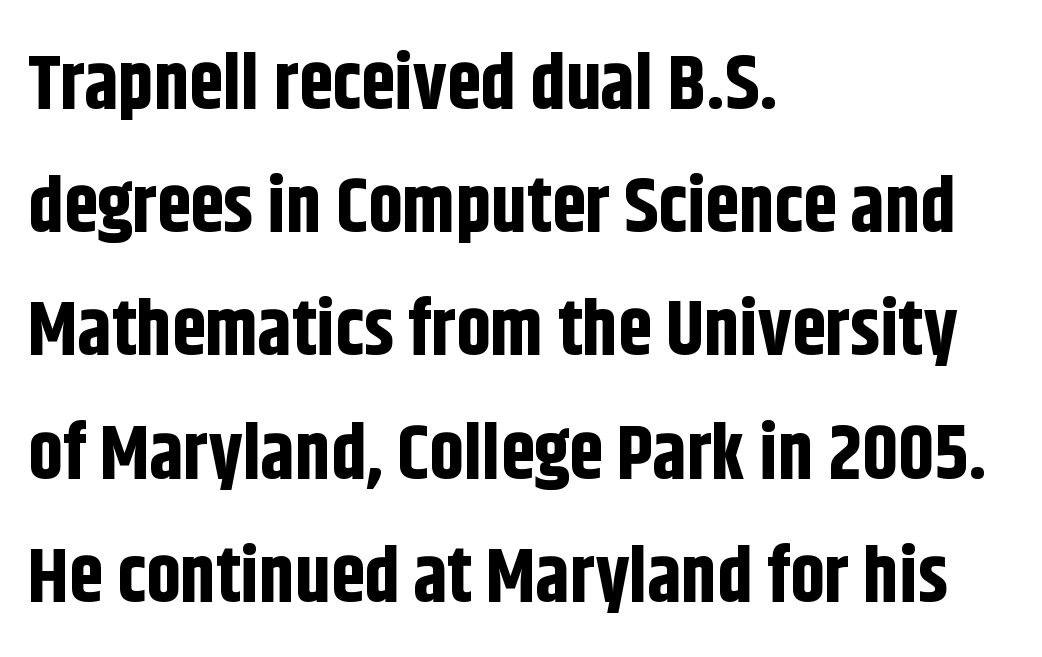
The image shows 77 px bold, condensed sans-serif type, upright; set left-aligned, normal line spacing (1.6x), normal letter spacing, not underlined; low stroke contrast and a large x-height.
